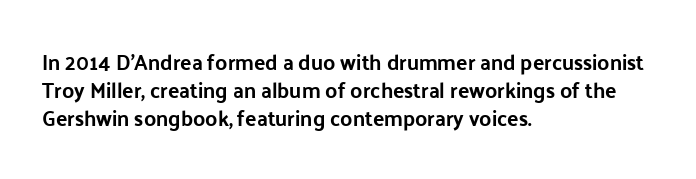
Q: Is the text italic (slanted)? A: No, it is upright.
Q: Is the text underlined? A: No.
Q: How is the paragraph aligned? A: Left-aligned.
Q: Is the spacing between letters normal or unusually wide? A: Normal.
Q: Is the spacing between lines tight, normal or loose? A: Normal.
